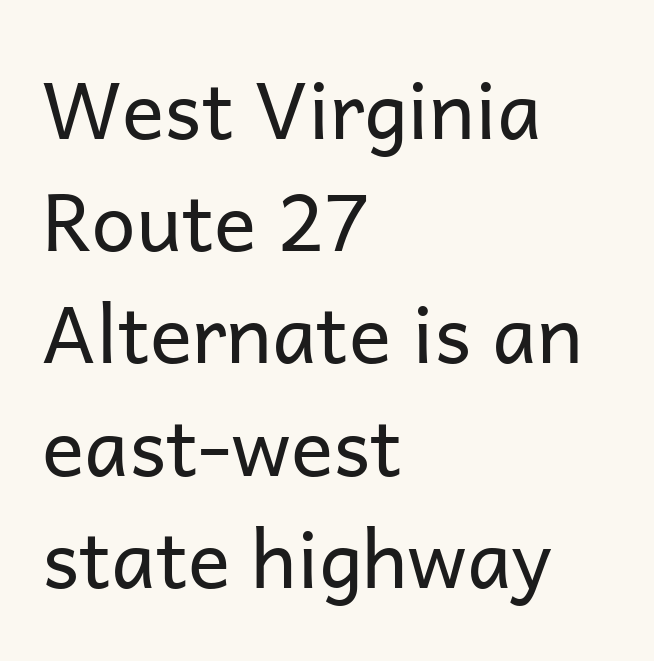
Layout note: lines flush left. The leading is moderate, giving the passage an even texture. Between one letter and the next there's only the usual sliver of space. Typographically, this falls in the sans-serif category. The specimen reads as upright at a glance. The cut favours lightness, reaching ordinary text weight at its darkest.
